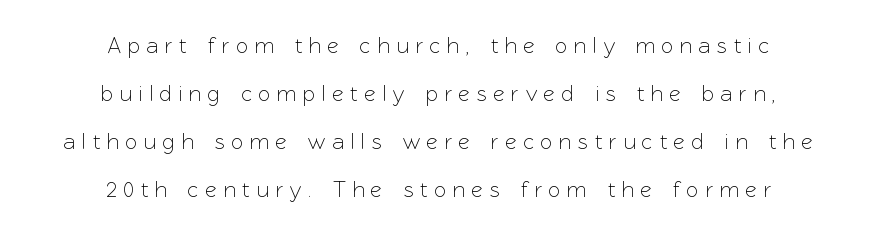
The image shows 22 px text type, upright; set centered, loose line spacing (2.18x), unusually wide letter spacing (+0.33 em), not underlined.
